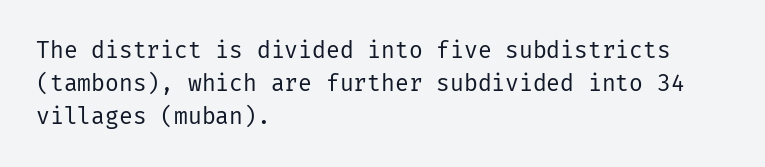
Honestly, the row spacing looks completely unremarkable. Caption: face not bold, strokes unweighted. Posture: vertical. This rendering features lettering with no underline. The setting favours the left margin, as ordinary paragraphs usually do.
